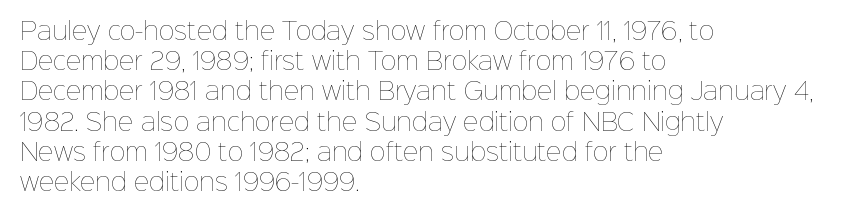
Q: Is the text bold? A: No.
Q: Is the text italic (slanted)? A: No, it is upright.
Q: Is the text underlined? A: No.
Q: How is the paragraph aligned? A: Left-aligned.
Q: Is the spacing between letters normal or unusually wide? A: Normal.
Q: Is the spacing between lines tight, normal or loose? A: Normal.
